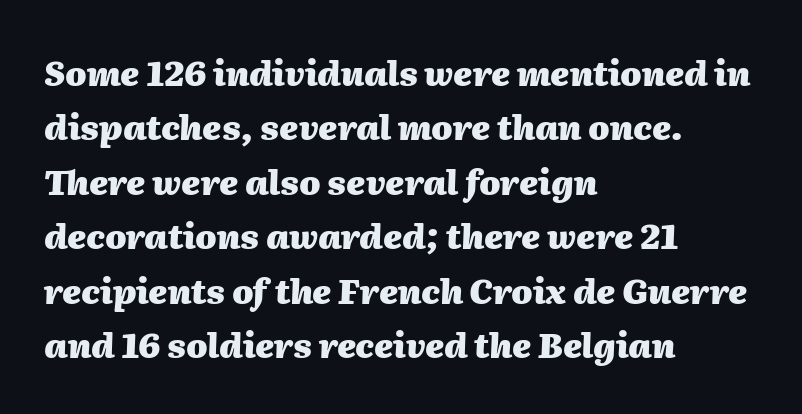
The image shows 34 px heavy type, italic (leaning right); set left-aligned, normal line spacing (1.6x), normal letter spacing, not underlined; medium stroke contrast and a medium x-height.
